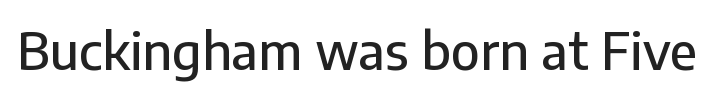
Q: Is the text italic (slanted)? A: No, it is upright.
Q: Is the typeface a serif or a sans-serif typeface? A: Sans-serif.
Q: Is the text underlined? A: No.
Q: Is the spacing between letters normal or unusually wide? A: Normal.
Q: Width (condensed, normal, or wide)? A: Normal.
Q: Stroke contrast? A: Low.
Q: x-height? A: Medium.
Q: Monospaced? A: No.
